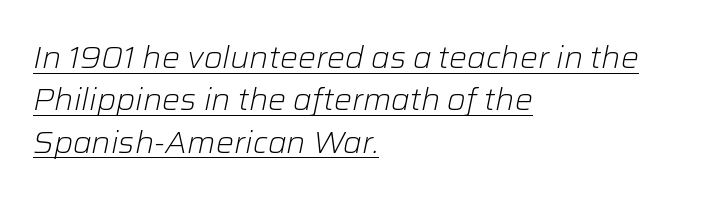
Has an underline been added? It has. The face looks like a standard text weight, possibly lighter. The passage shown has conventional tracking throughout. In terms of posture, this sample is oblique.
